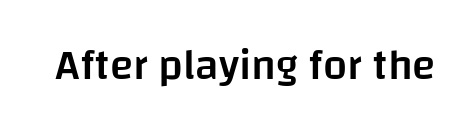
The image shows 43 px semibold sans-serif type, upright; set normal letter spacing, not underlined; low stroke contrast and a large x-height.
